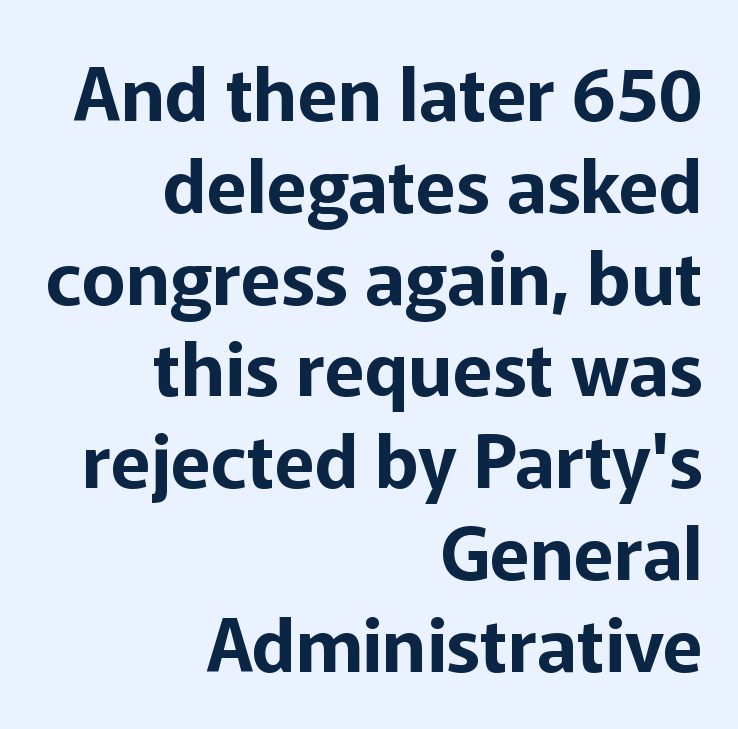
The axis of the letterforms is exactly vertical. A bare baseline throughout the passage. Serif or sans? Sans — the stroke terminals are bare. Here the designer chose a conventional face with non-uniform glyph widths. The tracking reads as untouched default to a designer's eye.
